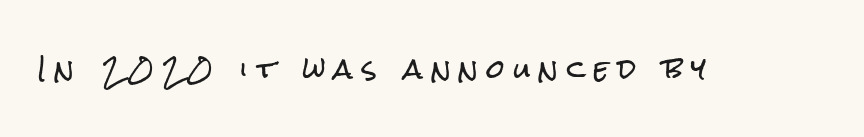
No word sits above an underline. This sample uses expanded letter spacing, leaving extra air between glyphs. Is there any slant? The stems are plumb.
